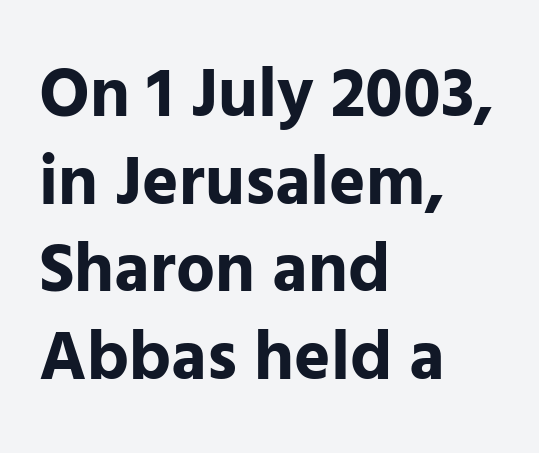
The letters stand straight up with perfectly vertical stems. The type is set solid horizontally, with unmodified tracking. Think of a printed novel: that variable character pitch is what you see here. Nobody drew a line under any word here. Horizontal bands of white between lines are of average thickness.
